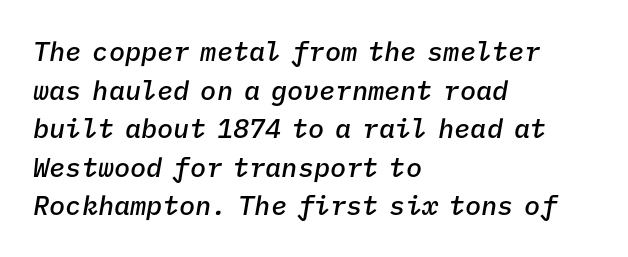
A clean baseline with only descenders dipping below it. In terms of leading, this rendering sits right in the middle. Layout note: lines flush left. The face used here is rendered with its standard letterfit. There's an unmistakable incline to the writing here.
